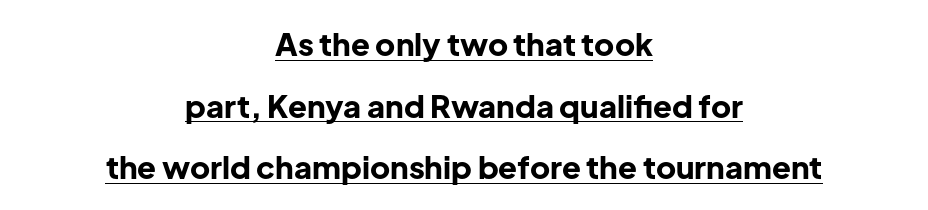
{"serif": "no", "italic": "no", "bold": "yes", "weight": "bold", "width": "normal", "stroke_contrast": "low", "x_height": "medium", "monospaced": "no", "underline": "yes", "align": "center", "line_spacing": "loose", "line_spacing_ratio": 1.99, "letter_spacing": "normal", "letter_spacing_em": 0.0, "glyph_px": 31}
